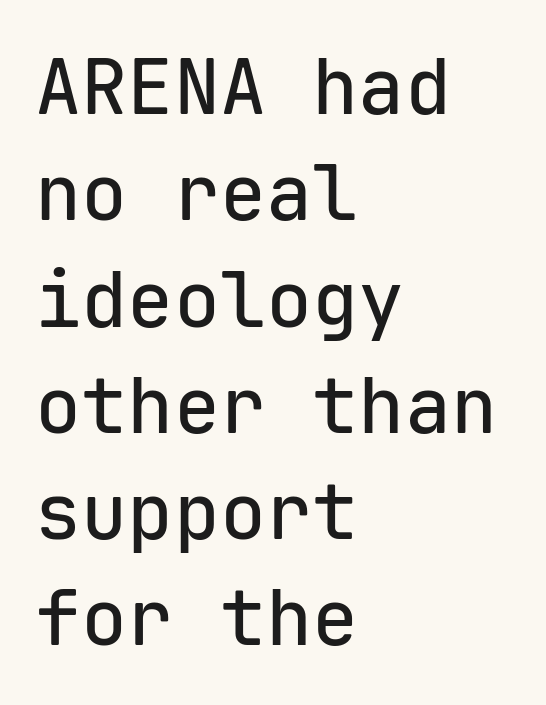
Q: Is the text italic (slanted)? A: No, it is upright.
Q: Is the typeface a serif or a sans-serif typeface? A: Sans-serif.
Q: Is the text underlined? A: No.
Q: How is the paragraph aligned? A: Left-aligned.
Q: Is the spacing between letters normal or unusually wide? A: Normal.
Q: Is the spacing between lines tight, normal or loose? A: Normal.
Q: Width (condensed, normal, or wide)? A: Normal.
Q: Stroke contrast? A: Low.
Q: x-height? A: Medium.
Q: Monospaced? A: Yes.
